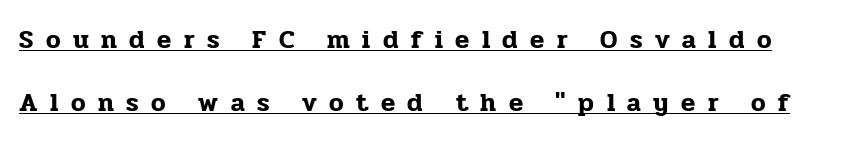
Q: Is the text italic (slanted)? A: No, it is upright.
Q: Is the text underlined? A: Yes.
Q: Is the spacing between letters normal or unusually wide? A: Unusually wide.
Q: Is the spacing between lines tight, normal or loose? A: Loose.
